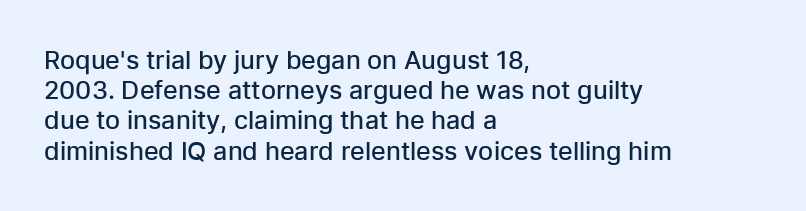
Q: Is the text bold? A: Semi-bold.
Q: Is the text italic (slanted)? A: No, it is upright.
Q: Is the text underlined? A: No.
Q: How is the paragraph aligned? A: Left-aligned.
Q: Is the spacing between letters normal or unusually wide? A: Normal.
